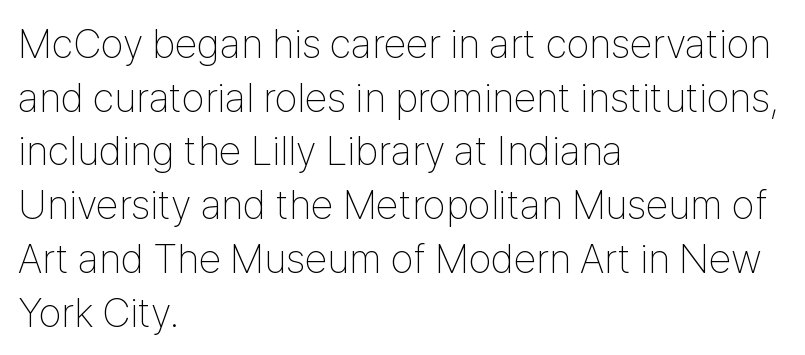
This sample uses an upright cut, with every glyph sitting square on the baseline. The rendering uses natural spacing where letterforms have individual widths. Stroke terminals: plain, sans-serif. Stems here are at most as thick as an everyday book face.
